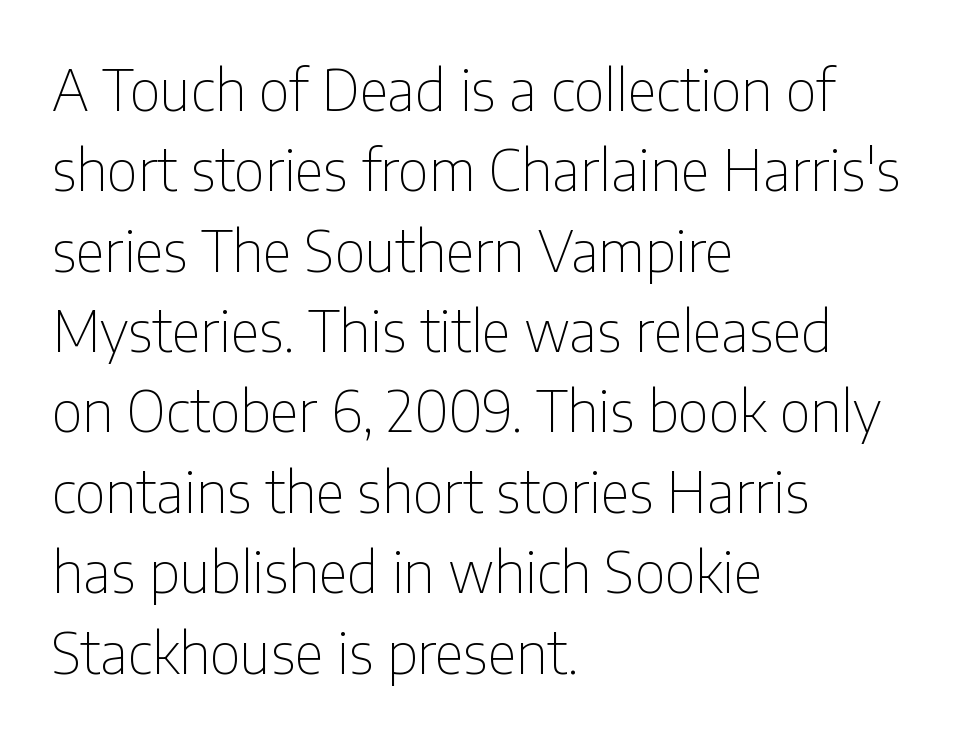
The image shows 57 px thin, condensed sans-serif type, upright; set left-aligned, normal line spacing (1.41x), normal letter spacing, not underlined; low stroke contrast and a medium x-height.
